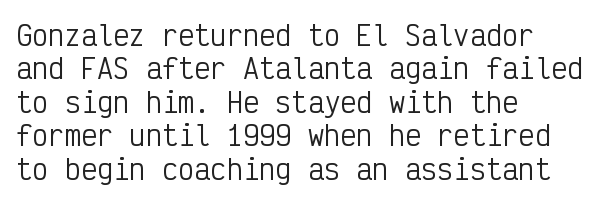
Q: Is the text bold? A: No.
Q: Is the text italic (slanted)? A: No, it is upright.
Q: Is the text underlined? A: No.
Q: How is the paragraph aligned? A: Left-aligned.
Q: Is the spacing between letters normal or unusually wide? A: Normal.
